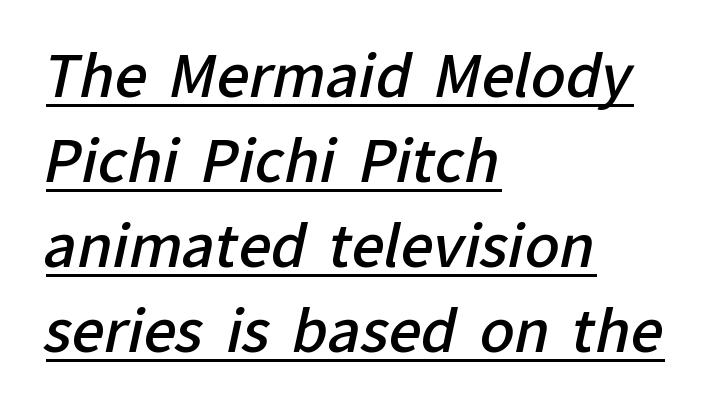
Q: Is the text bold? A: Semi-bold.
Q: Is the typeface a serif or a sans-serif typeface? A: Sans-serif.
Q: Is the text underlined? A: Yes.
Q: How is the paragraph aligned? A: Left-aligned.
Q: Is the spacing between letters normal or unusually wide? A: Normal.
Q: Is the spacing between lines tight, normal or loose? A: Normal.
Q: Width (condensed, normal, or wide)? A: Normal.
Q: Stroke contrast? A: Low.
Q: x-height? A: Medium.
Q: Monospaced? A: No.
